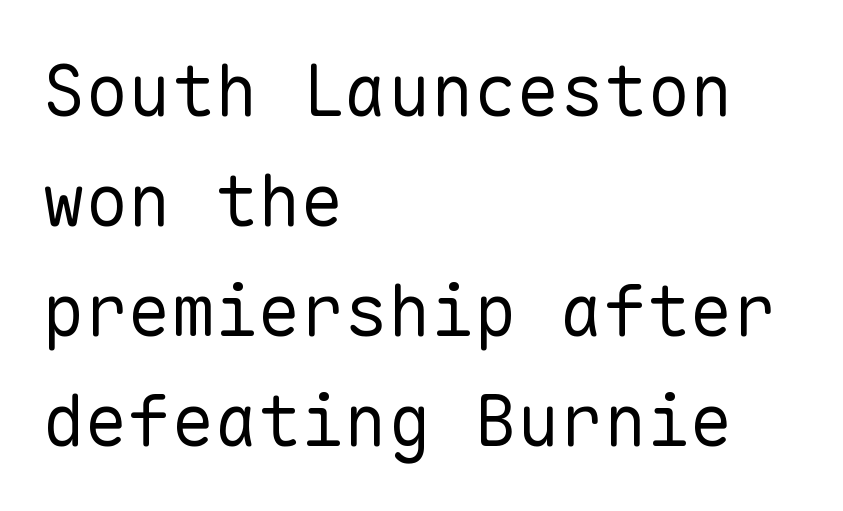
This sample uses an upright cut, with every glyph sitting square on the baseline. Observe the absence of serifs on each vertical stroke in this sample. All the whitespace from short lines collects on the right. Descenders are the only things crossing below the line. Rows of type keep a routine distance in the vertical direction. Think of a typewriter: that constant character pitch is what you see here.
